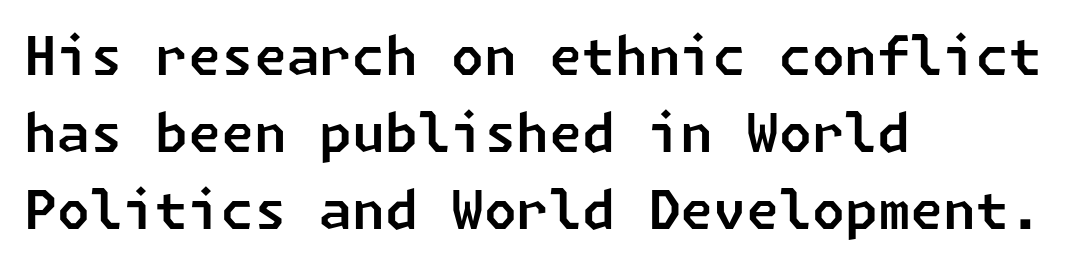
The image shows 53 px sans-serif type; set left-aligned, normal line spacing (1.45x), normal letter spacing, not underlined; low stroke contrast and a medium x-height.
